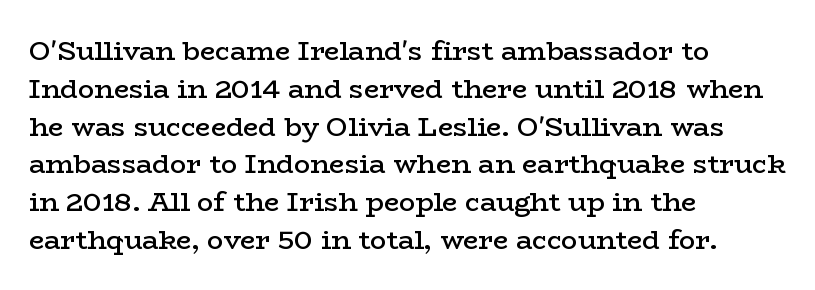
Short note: letters normally spaced. In terms of weight, the rendering is demibold, just under bold. Students, observe: this is what conventionally led text looks like. The typography opts for an upright posture over an oblique one. Each line starts at the same left margin while the right side varies. Check the space under the baseline: it is left empty.
